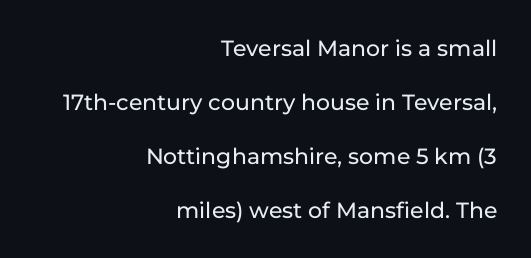
Descenders are the only things crossing below the line. These lines stand farther apart than default settings would place them. Short and long lines alike share a common ending point at right. The typography opts for an upright posture over an oblique one. A typesetter would call this zero additional tracking.
